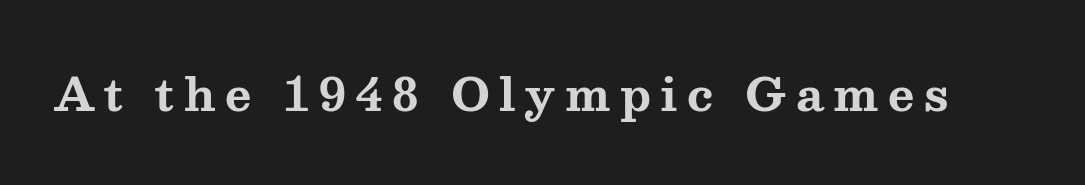
{"serif": "yes", "italic": "no", "bold": "yes", "weight": "bold", "width": "wide", "stroke_contrast": "medium", "x_height": "medium", "monospaced": "no", "underline": "no", "letter_spacing": "wide", "letter_spacing_em": 0.21, "glyph_px": 45}
